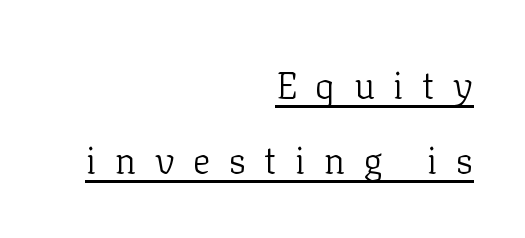
Q: Is the text bold? A: No.
Q: Is the text italic (slanted)? A: No, it is upright.
Q: Is the typeface a serif or a sans-serif typeface? A: Serif.
Q: Is the text underlined? A: Yes.
Q: How is the paragraph aligned? A: Right-aligned.
Q: Is the spacing between letters normal or unusually wide? A: Unusually wide.
Q: Is the spacing between lines tight, normal or loose? A: Loose.
Q: Width (condensed, normal, or wide)? A: Normal.
Q: Stroke contrast? A: Low.
Q: x-height? A: Medium.
Q: Monospaced? A: No.
